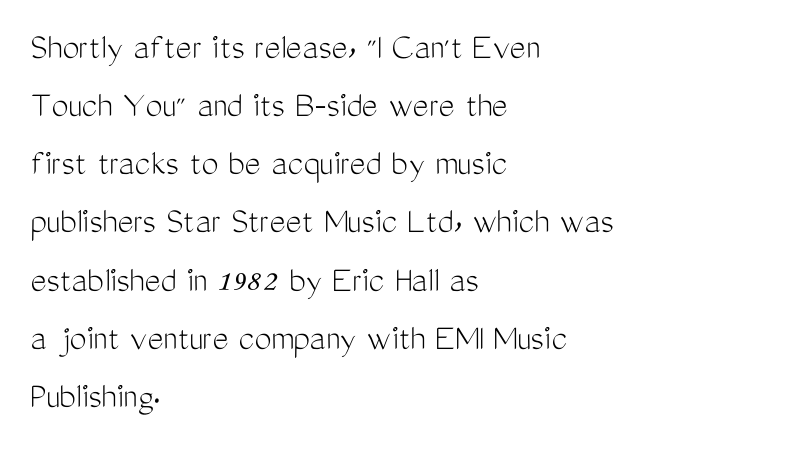
{"serif": "no", "italic": "no", "bold": "no", "weight": "light", "width": "condensed", "stroke_contrast": "medium", "x_height": "medium", "monospaced": "no", "underline": "no", "align": "left", "line_spacing": "normal", "line_spacing_ratio": 1.53, "letter_spacing": "normal", "letter_spacing_em": 0.0, "glyph_px": 38}
